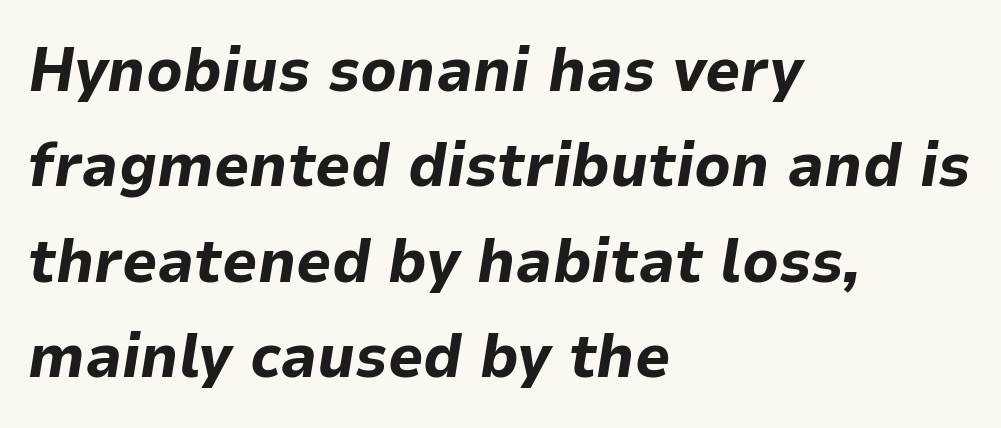
The image shows 62 px bold type, italic (leaning right); set left-aligned, normal line spacing (1.54x), normal letter spacing, not underlined; low stroke contrast and a medium x-height.
